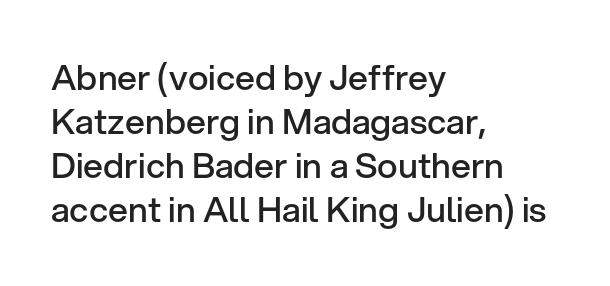
The face used here is a semibold: visibly heavier than regular, lighter than bold. Vertical strokes here are truly vertical. The rendering shows plain stroke endings on the letterforms — a sans-serif design. Regarding leading, the lines here are spaced in the standard way. The face used here is proportionally spaced, like ordinary book or web type.
